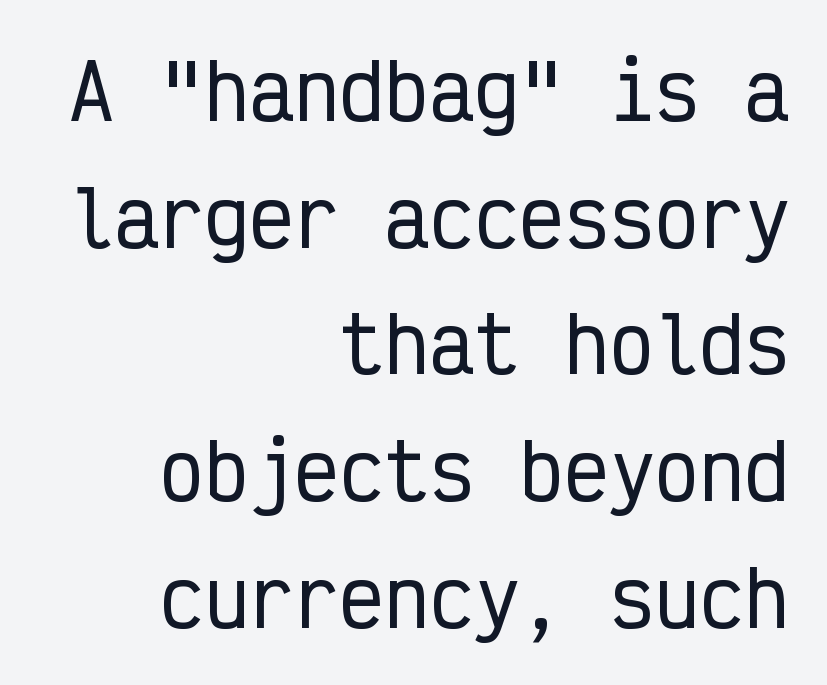
The image shows 75 px condensed sans-serif type, upright, monospaced; set right-aligned, normal line spacing (1.69x), normal letter spacing, not underlined; low stroke contrast and a medium x-height.
